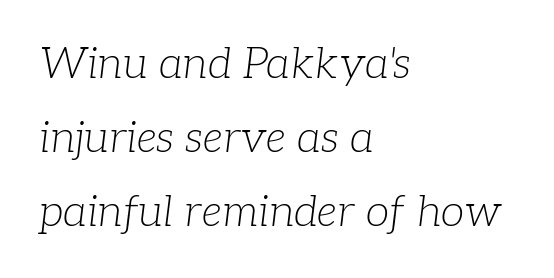
{"serif": "yes", "italic": "yes", "lean": "right", "slant_degrees": 7, "bold": "no", "weight": "light", "width": "normal", "stroke_contrast": "low", "x_height": "medium", "monospaced": "no", "underline": "no", "align": "left", "line_spacing_ratio": 1.72, "letter_spacing": "normal", "letter_spacing_em": 0.0, "glyph_px": 43}
